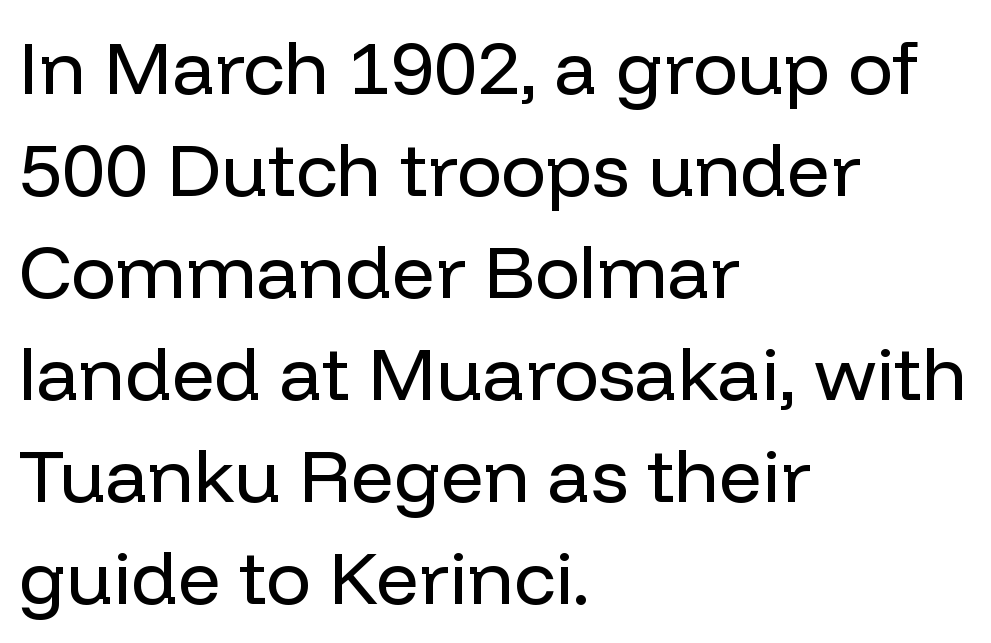
This sample is left-justified, so line endings fall wherever the words run out. Here the designer chose a conventional face with non-uniform glyph widths. This sample uses an upright cut, with every glyph sitting square on the baseline. Think standard paragraph weight, or any step lighter than that. Nobody drew a line under any word here. The font family rendered here belongs to the sans-serif group.
